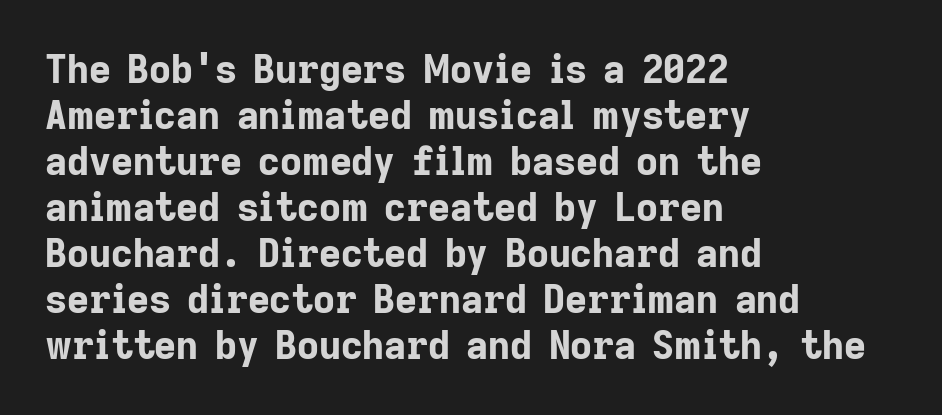
{"serif": "no", "italic": "no", "bold": "yes", "weight": "bold", "width": "normal", "stroke_contrast": "low", "x_height": "medium", "monospaced": "no", "underline": "no", "align": "left", "line_spacing_ratio": 1.21, "letter_spacing": "normal", "letter_spacing_em": 0.0, "glyph_px": 38}
